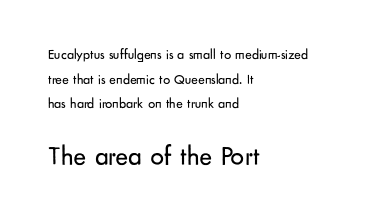
Look at the glyph heights: the lower group is clearly the bigger setting. The passage shown is not underscored anywhere. The paragraph has a hard left edge and a soft right edge. Weight class: somewhere from thin through regular. Observe the ordinary spacing: letters are neighbours, not strangers. This is the regular roman posture of the typeface.
